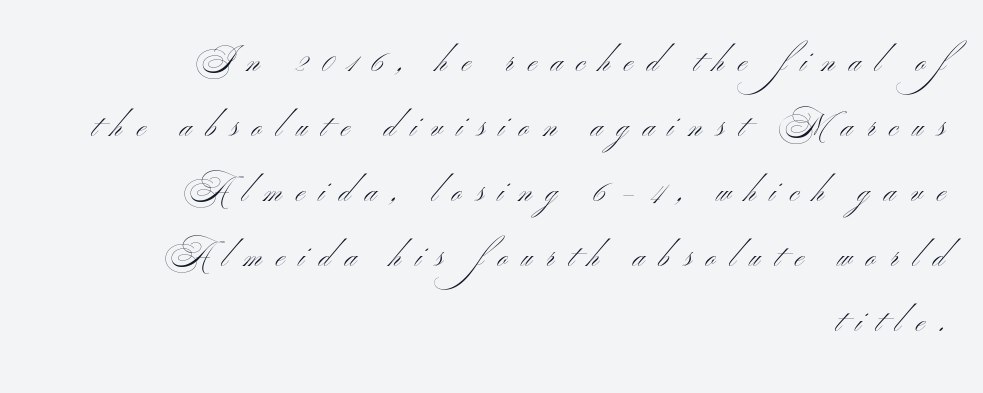
{"serif": "no", "bold": "no", "weight": "light", "width": "wide", "stroke_contrast": "medium", "x_height": "small", "monospaced": "no", "underline": "no", "align": "right", "line_spacing": "loose", "line_spacing_ratio": 2.17, "letter_spacing": "wide", "letter_spacing_em": 0.49, "glyph_px": 30}
